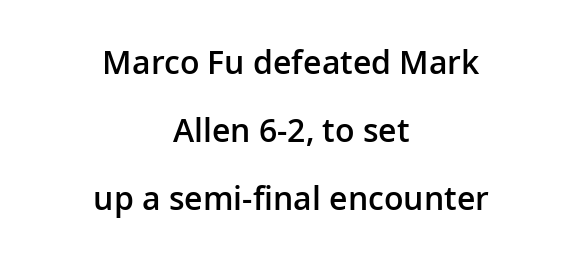
{"serif": "no", "italic": "no", "bold": "semi", "weight": "semibold", "width": "normal", "stroke_contrast": "low", "x_height": "medium", "monospaced": "no", "underline": "no", "align": "center", "line_spacing": "loose", "line_spacing_ratio": 2.12, "letter_spacing": "normal", "letter_spacing_em": 0.0, "glyph_px": 32}
